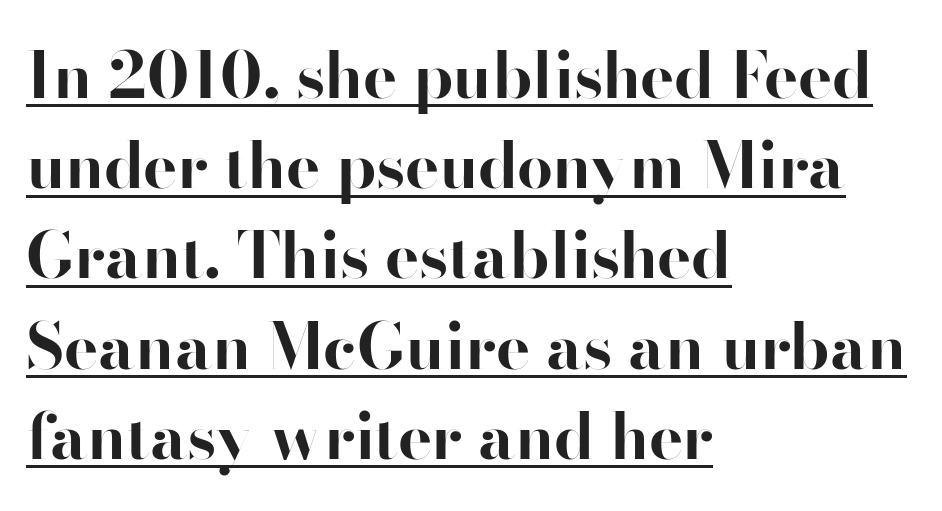
Q: Is the text bold? A: Yes.
Q: Is the text italic (slanted)? A: No, it is upright.
Q: Is the typeface a serif or a sans-serif typeface? A: Sans-serif.
Q: Is the text underlined? A: Yes.
Q: How is the paragraph aligned? A: Left-aligned.
Q: Is the spacing between letters normal or unusually wide? A: Normal.
Q: Is the spacing between lines tight, normal or loose? A: Normal.
Q: Width (condensed, normal, or wide)? A: Normal.
Q: Stroke contrast? A: High.
Q: x-height? A: Small.
Q: Monospaced? A: No.
